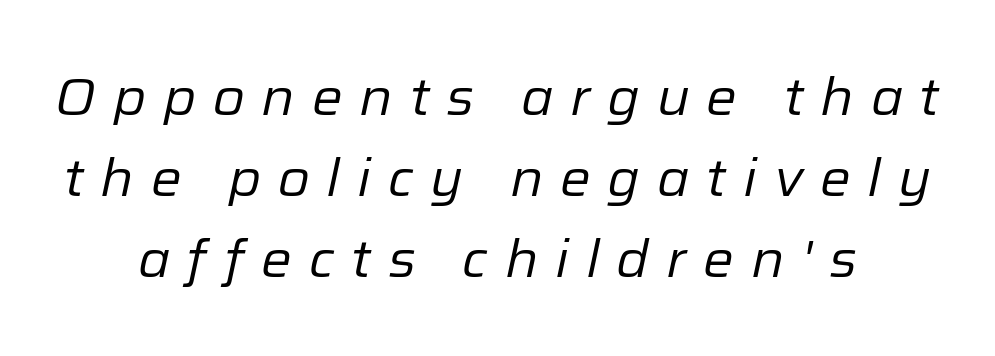
{"italic": "yes", "lean": "right", "slant_degrees": 12, "bold": "no", "weight": "regular", "width": "normal", "stroke_contrast": "low", "x_height": "medium", "monospaced": "no", "underline": "no", "align": "center", "line_spacing": "normal", "line_spacing_ratio": 1.56, "letter_spacing": "wide", "letter_spacing_em": 0.32, "glyph_px": 52}
